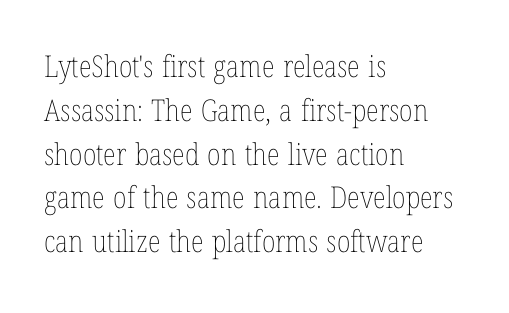
The image shows 30 px thin, condensed type, upright; set left-aligned, normal line spacing (1.46x), normal letter spacing, not underlined; low stroke contrast and a medium x-height.
